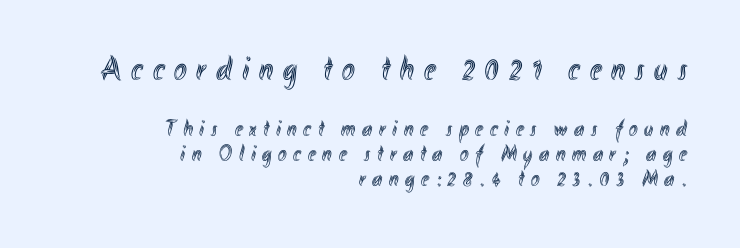
{"width": "condensed", "x_height": "small", "monospaced": "no", "underline": "no", "align": "right", "line_spacing": "tight", "line_spacing_ratio": 1.09, "letter_spacing": "wide", "letter_spacing_em": 0.29, "larger_block": "first", "size_ratio": 1.48, "glyph_px": 34}
